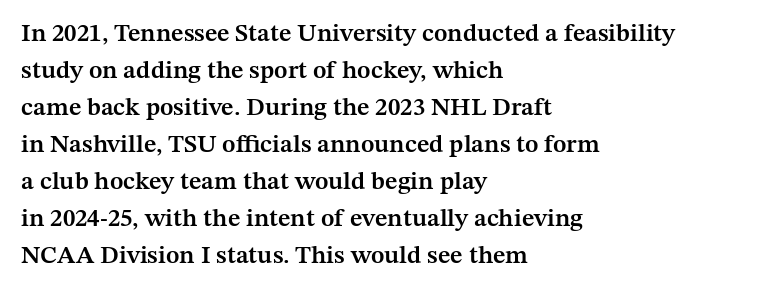
Q: Is the text bold? A: Semi-bold.
Q: Is the text italic (slanted)? A: No, it is upright.
Q: Is the text underlined? A: No.
Q: How is the paragraph aligned? A: Left-aligned.
Q: Is the spacing between letters normal or unusually wide? A: Normal.
Q: Is the spacing between lines tight, normal or loose? A: Normal.
